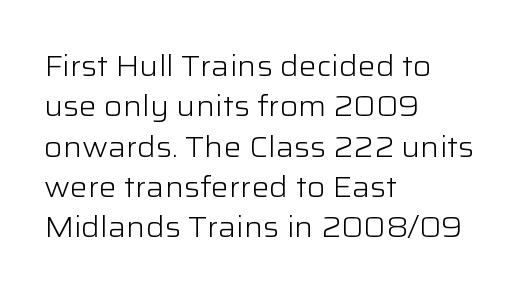
Words float on clear page, feet unadorned. Caption: standard tracking, unaltered. Every character sits straight up, as roman type does. Leading matches the norm, producing a regular column. The lines are quadded left.
